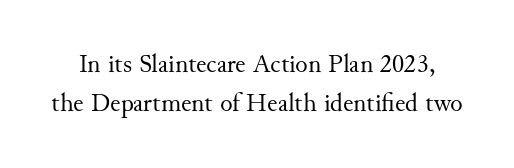
The image shows 26 px text type, upright; set normal line spacing (1.49x), normal letter spacing, not underlined.
